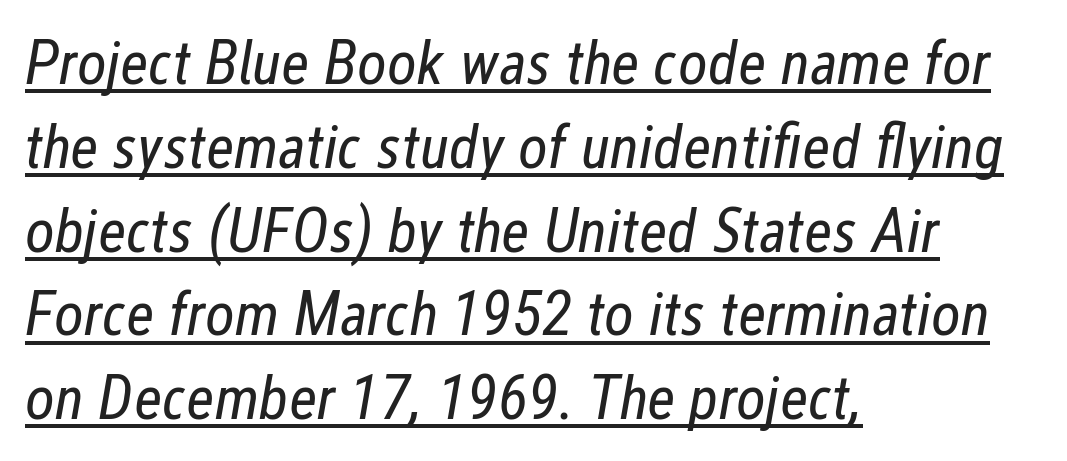
{"italic": "yes", "lean": "right", "slant_degrees": 12, "bold": "no", "weight": "regular", "width": "condensed", "stroke_contrast": "low", "x_height": "medium", "monospaced": "no", "underline": "yes", "align": "left", "line_spacing": "normal", "line_spacing_ratio": 1.33, "letter_spacing": "normal", "letter_spacing_em": 0.0, "glyph_px": 63}
